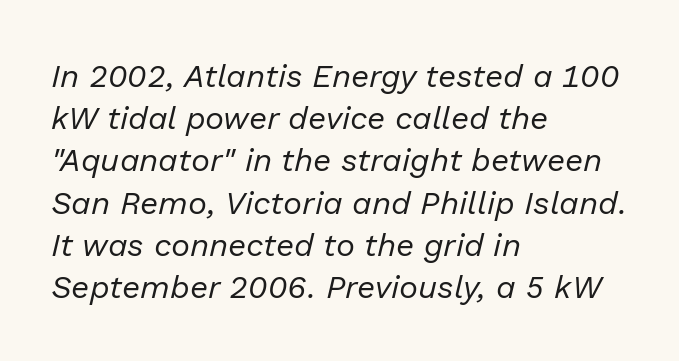
The image shows 32 px regular-weight type, italic (leaning right); set left-aligned, normal line spacing (1.32x), normal letter spacing, not underlined; low stroke contrast and a medium x-height.
